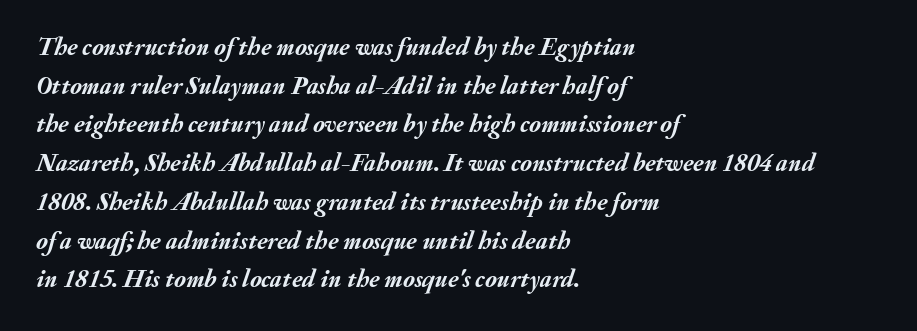
Q: Is the text bold? A: Yes.
Q: Is the text italic (slanted)? A: Yes, it leans right by about 20 degrees.
Q: Is the text underlined? A: No.
Q: How is the paragraph aligned? A: Left-aligned.
Q: Is the spacing between letters normal or unusually wide? A: Normal.
Q: Is the spacing between lines tight, normal or loose? A: Normal.
